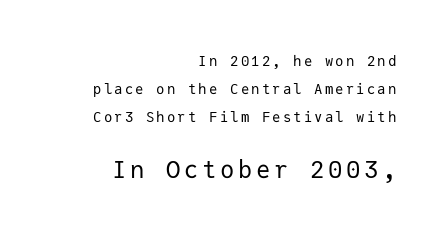
{"italic": "no", "bold": "no", "underline": "no", "align": "right", "line_spacing": "loose", "line_spacing_ratio": 1.99, "larger_block": "second", "size_ratio": 1.71, "glyph_px": 24}
